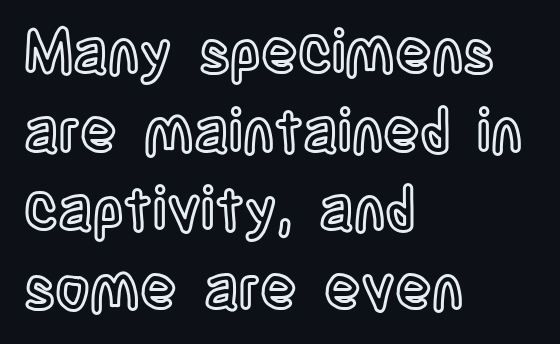
The image shows 60 px condensed type, upright; set left-aligned, normal line spacing (1.31x), normal letter spacing, not underlined; a large x-height.
